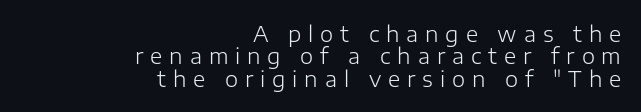
Check under the words: just untouched page. Regarding leading, the lines here are crowded together. The weight tops out at a normal text grade. Each line ends at the same right margin while the left side varies.
